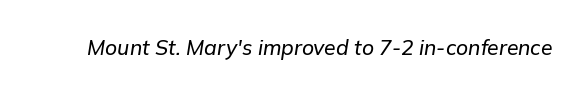
Q: Is the text italic (slanted)? A: Yes, it leans right by about 9 degrees.
Q: Is the text underlined? A: No.
Q: Is the spacing between letters normal or unusually wide? A: Normal.
